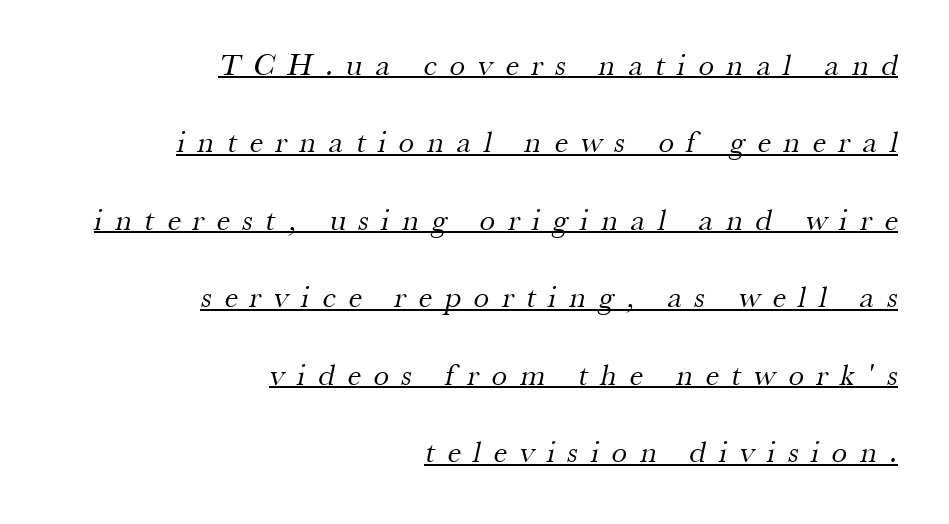
The image shows 31 px regular-weight serif type; set right-aligned, loose line spacing (2.5x), unusually wide letter spacing (+0.42 em), underlined; medium stroke contrast and a small x-height.
